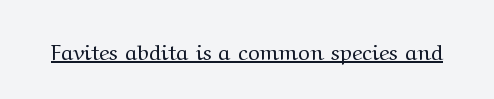
Does a line run under the words? Yes, clearly. Each word holds together tightly as a unit, with standard inter-letter gaps. When letters stand straight like this, we call the style roman or upright. Compared with a typical body face, this is equally light or lighter still.
